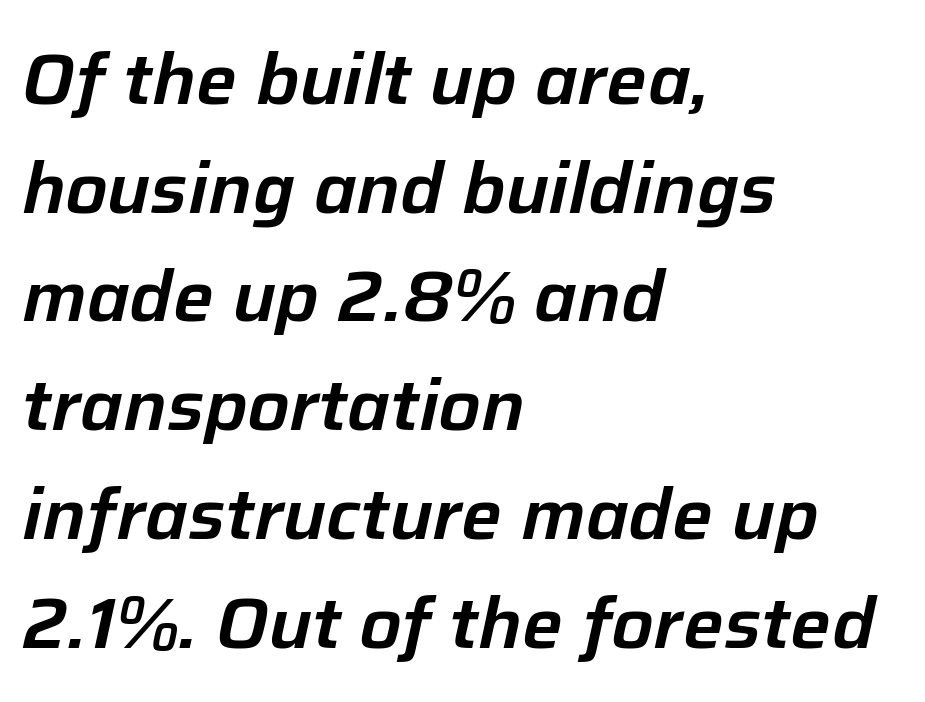
{"italic": "yes", "lean": "right", "slant_degrees": 12, "width": "normal", "stroke_contrast": "low", "x_height": "medium", "monospaced": "no", "underline": "no", "align": "left", "line_spacing": "normal", "line_spacing_ratio": 1.51, "letter_spacing": "normal", "letter_spacing_em": 0.0, "glyph_px": 72}
